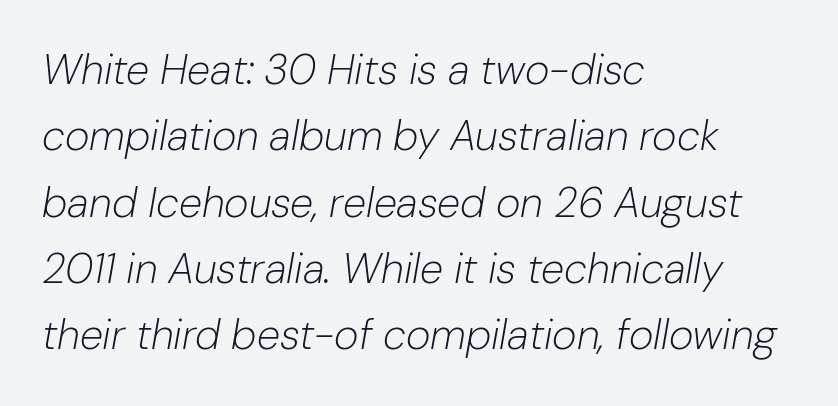
{"italic": "yes", "lean": "right", "slant_degrees": 10, "bold": "no", "weight": "light", "width": "normal", "stroke_contrast": "low", "x_height": "medium", "monospaced": "no", "underline": "no", "align": "left", "line_spacing": "normal", "line_spacing_ratio": 1.58, "letter_spacing": "normal", "letter_spacing_em": 0.0, "glyph_px": 42}
